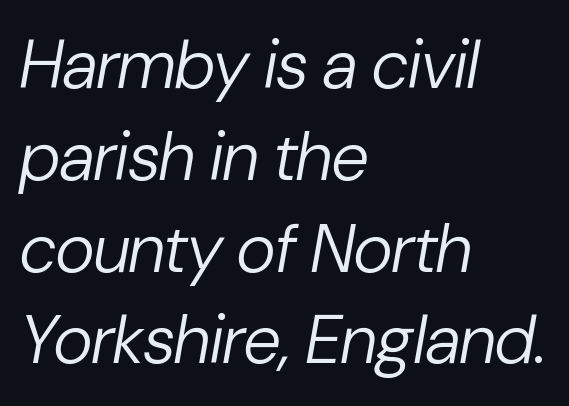
The image shows 68 px regular-weight type, italic (leaning right); set left-aligned, normal line spacing (1.35x), normal letter spacing, not underlined; low stroke contrast and a medium x-height.
